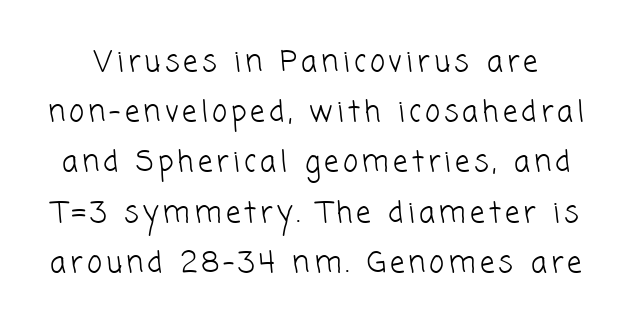
Q: Is the text bold? A: No.
Q: Is the typeface a serif or a sans-serif typeface? A: Sans-serif.
Q: Is the text underlined? A: No.
Q: Width (condensed, normal, or wide)? A: Normal.
Q: Stroke contrast? A: Low.
Q: x-height? A: Medium.
Q: Monospaced? A: No.
